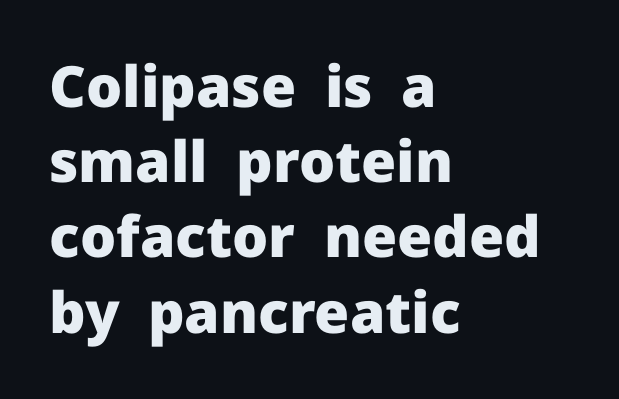
Q: Is the text bold? A: Yes.
Q: Is the text italic (slanted)? A: No, it is upright.
Q: Is the typeface a serif or a sans-serif typeface? A: Sans-serif.
Q: Is the text underlined? A: No.
Q: How is the paragraph aligned? A: Left-aligned.
Q: Is the spacing between letters normal or unusually wide? A: Normal.
Q: Is the spacing between lines tight, normal or loose? A: Normal.
Q: Width (condensed, normal, or wide)? A: Normal.
Q: Stroke contrast? A: Low.
Q: x-height? A: Medium.
Q: Monospaced? A: No.
